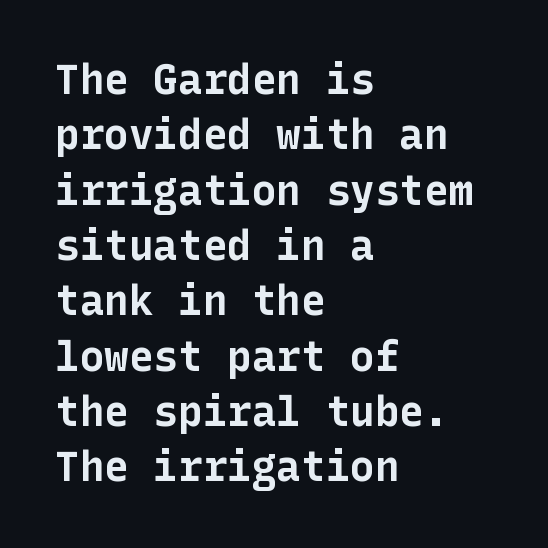
The image shows 41 px bold sans-serif type, upright; set left-aligned, normal line spacing (1.35x), normal letter spacing, not underlined; low stroke contrast and a medium x-height.
